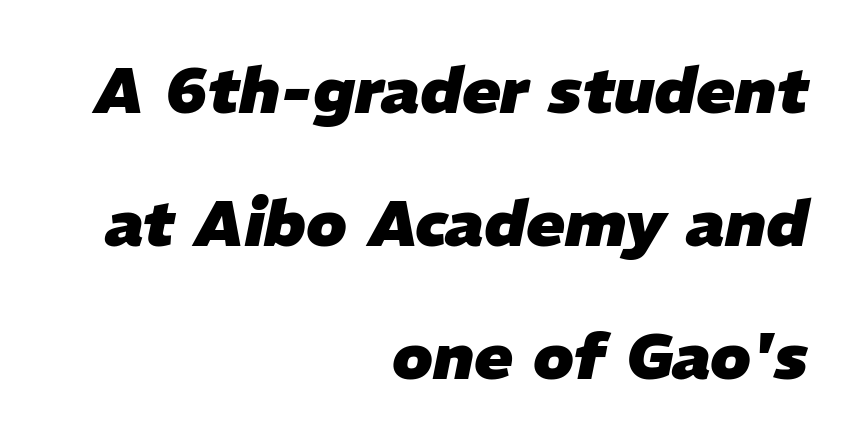
The image shows 64 px heavy type, italic (leaning right); set right-aligned, loose line spacing (2.08x), normal letter spacing, not underlined; low stroke contrast and a medium x-height.
